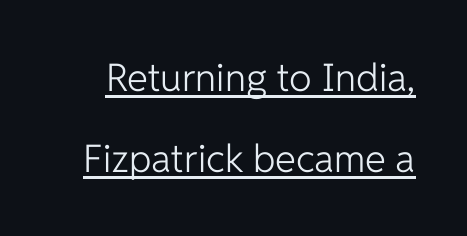
Q: Is the text bold? A: No.
Q: Is the text italic (slanted)? A: No, it is upright.
Q: Is the typeface a serif or a sans-serif typeface? A: Sans-serif.
Q: Is the text underlined? A: Yes.
Q: Is the spacing between letters normal or unusually wide? A: Normal.
Q: Is the spacing between lines tight, normal or loose? A: Loose.
Q: Width (condensed, normal, or wide)? A: Normal.
Q: Stroke contrast? A: Low.
Q: x-height? A: Medium.
Q: Monospaced? A: No.
